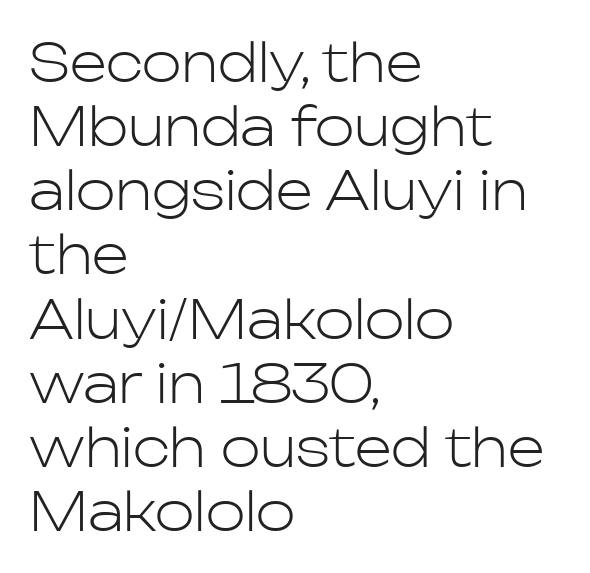
{"serif": "no", "italic": "no", "bold": "no", "weight": "light", "width": "normal", "stroke_contrast": "low", "x_height": "medium", "monospaced": "no", "underline": "no", "align": "left", "line_spacing_ratio": 1.21, "letter_spacing": "normal", "letter_spacing_em": 0.0, "glyph_px": 53}
